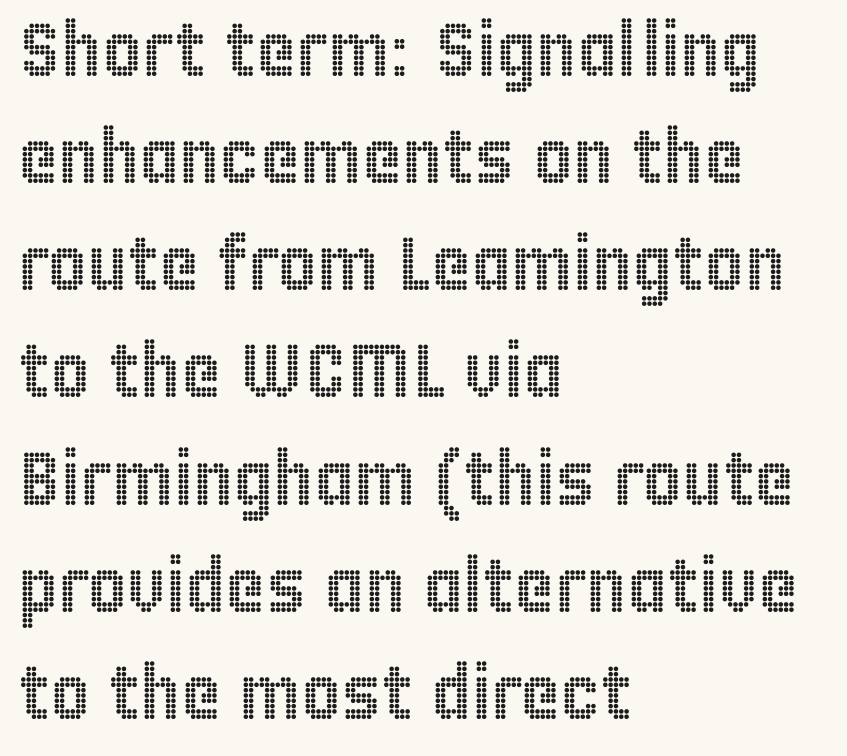
The image shows 76 px condensed type, upright; set left-aligned, normal line spacing (1.41x), normal letter spacing, not underlined; a large x-height.
